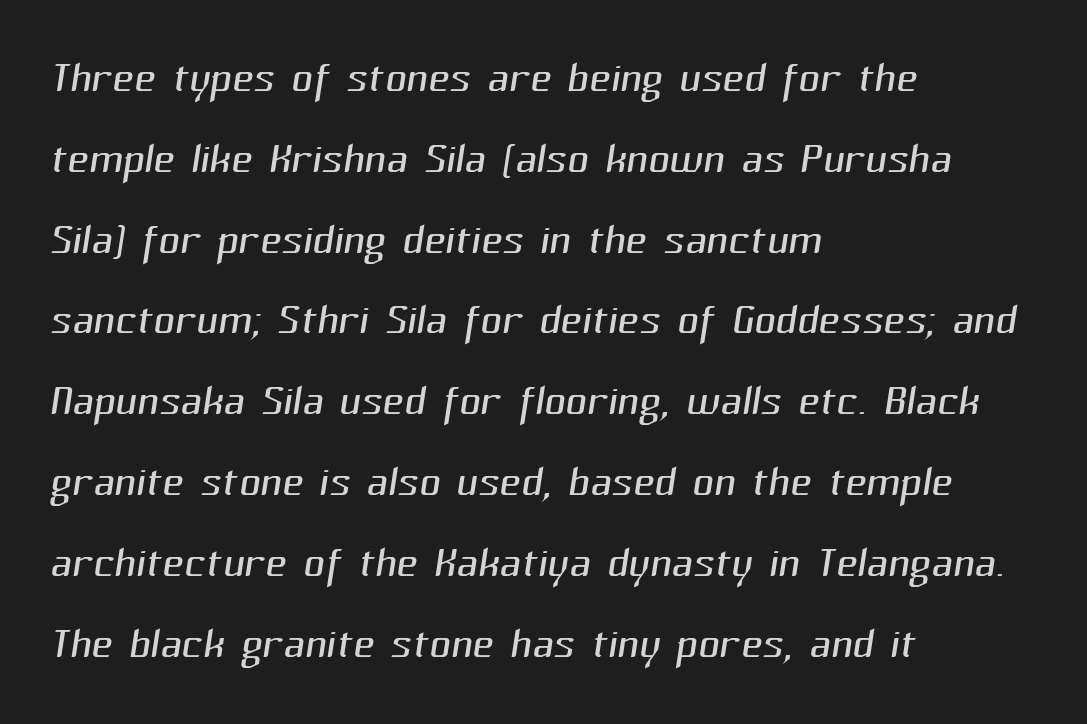
{"serif": "no", "bold": "no", "weight": "light", "width": "normal", "stroke_contrast": "medium", "x_height": "medium", "monospaced": "no", "underline": "no", "align": "left", "line_spacing": "normal", "line_spacing_ratio": 1.37, "letter_spacing": "normal", "letter_spacing_em": 0.0, "glyph_px": 59}
